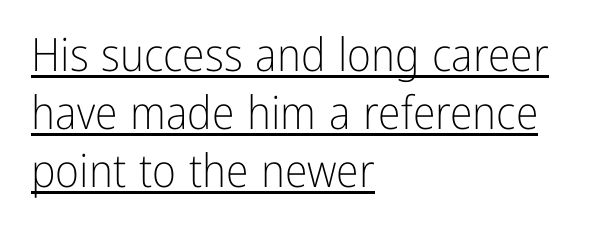
{"serif": "no", "italic": "no", "bold": "no", "weight": "light", "width": "condensed", "stroke_contrast": "low", "x_height": "medium", "monospaced": "no", "underline": "yes", "align": "left", "line_spacing": "normal", "line_spacing_ratio": 1.26, "letter_spacing": "normal", "letter_spacing_em": 0.0, "glyph_px": 46}
